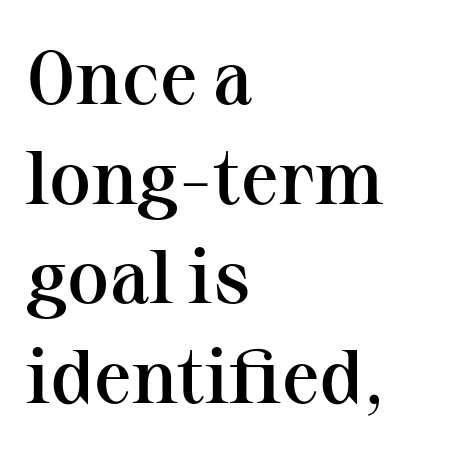
The image shows 76 px semibold serif type, upright; set left-aligned, normal line spacing (1.31x), normal letter spacing, not underlined; medium stroke contrast and a medium x-height.
